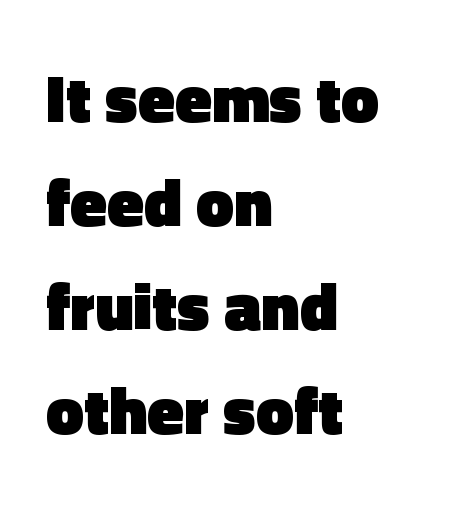
{"serif": "no", "italic": "no", "bold": "yes", "weight": "heavy", "width": "normal", "x_height": "medium", "monospaced": "no", "underline": "no", "align": "left", "line_spacing": "normal", "line_spacing_ratio": 1.55, "letter_spacing": "normal", "letter_spacing_em": 0.0, "glyph_px": 67}
